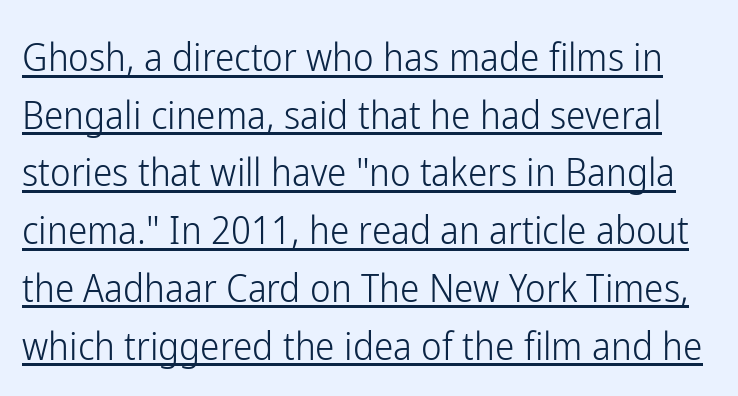
The image shows 39 px light, condensed sans-serif type, upright; set normal line spacing (1.48x), normal letter spacing, underlined; low stroke contrast and a medium x-height.
